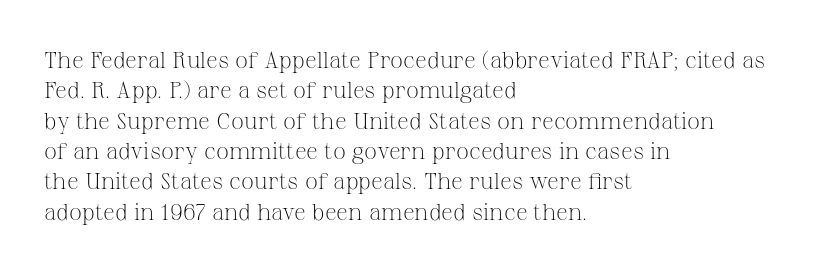
The space directly below the letters is spotless. Caption: standard tracking, unaltered. Vertically, the passage feels balanced, rows spaced as you'd expect. Does the lettering tilt? It doesn't — this is upright.
